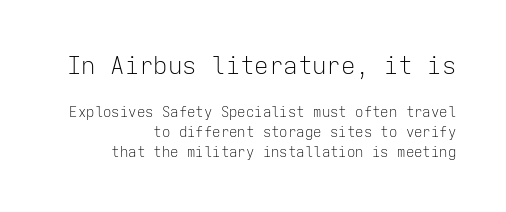
{"italic": "no", "bold": "no", "underline": "no", "align": "right", "line_spacing": "normal", "line_spacing_ratio": 1.42, "letter_spacing": "normal", "letter_spacing_em": 0.0, "larger_block": "first", "size_ratio": 1.71, "glyph_px": 24}
